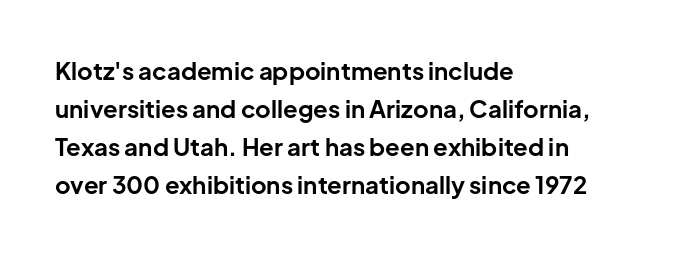
The image shows 24 px bold type, upright; set left-aligned, normal line spacing (1.58x), normal letter spacing, not underlined.
